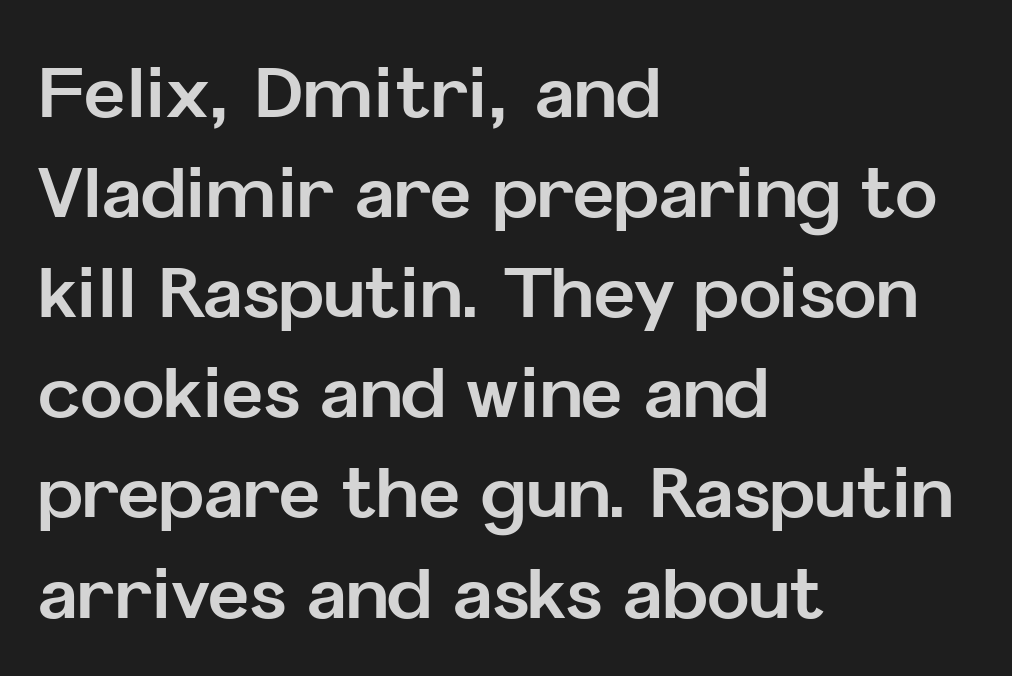
The image shows 71 px bold sans-serif type, upright; set left-aligned, normal line spacing (1.41x), normal letter spacing, not underlined; low stroke contrast and a medium x-height.
